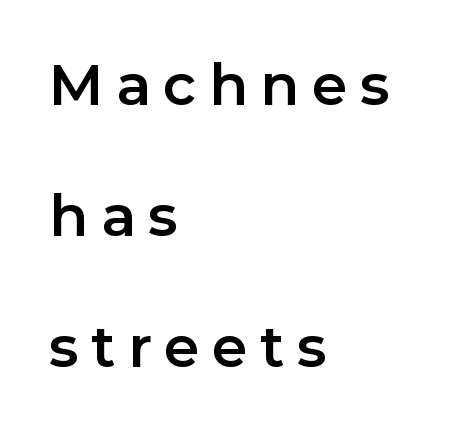
The image shows 57 px sans-serif type, upright; set left-aligned, loose line spacing (2.3x), unusually wide letter spacing (+0.22 em), not underlined; low stroke contrast and a medium x-height.
